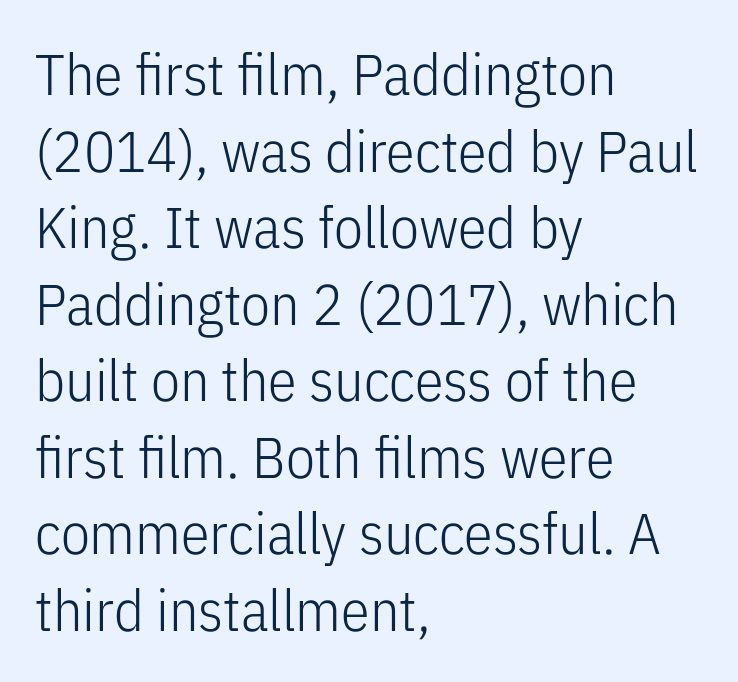
Q: Is the text bold? A: No.
Q: Is the text italic (slanted)? A: No, it is upright.
Q: Is the typeface a serif or a sans-serif typeface? A: Sans-serif.
Q: Is the text underlined? A: No.
Q: How is the paragraph aligned? A: Left-aligned.
Q: Is the spacing between letters normal or unusually wide? A: Normal.
Q: Is the spacing between lines tight, normal or loose? A: Normal.
Q: Width (condensed, normal, or wide)? A: Condensed.
Q: Stroke contrast? A: Low.
Q: x-height? A: Medium.
Q: Monospaced? A: No.
